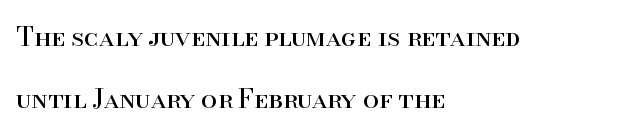
Q: Is the text bold? A: No.
Q: Is the text italic (slanted)? A: No, it is upright.
Q: Is the text underlined? A: No.
Q: How is the paragraph aligned? A: Left-aligned.
Q: Is the spacing between letters normal or unusually wide? A: Normal.
Q: Is the spacing between lines tight, normal or loose? A: Loose.
